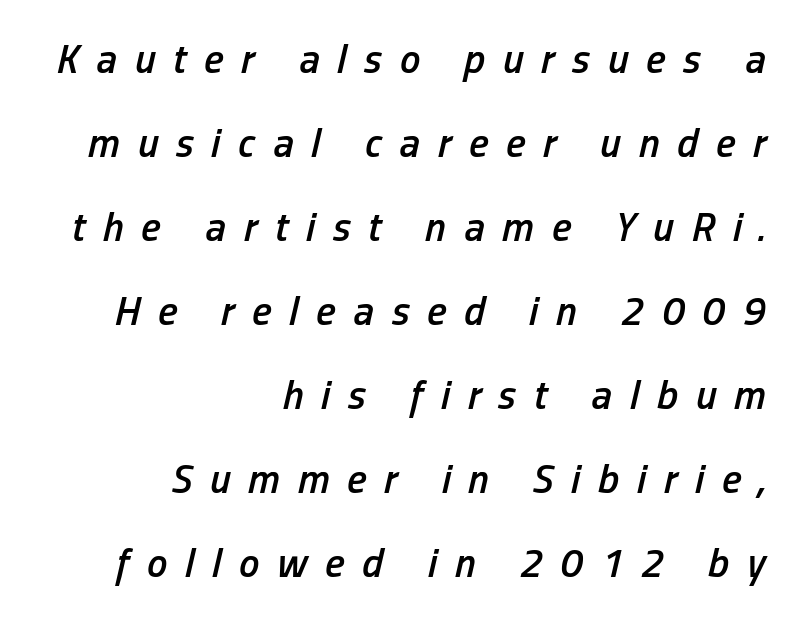
{"italic": "yes", "lean": "right", "slant_degrees": 13, "bold": "semi", "weight": "semibold", "width": "condensed", "stroke_contrast": "low", "x_height": "medium", "monospaced": "no", "underline": "no", "align": "right", "line_spacing": "loose", "line_spacing_ratio": 2.05, "letter_spacing": "wide", "letter_spacing_em": 0.43, "glyph_px": 41}
